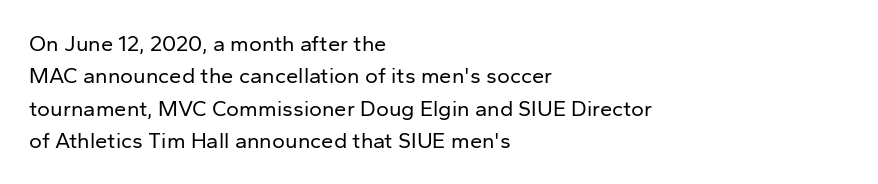
The image shows 22 px text type, upright; set left-aligned, normal line spacing (1.47x), normal letter spacing, not underlined.
